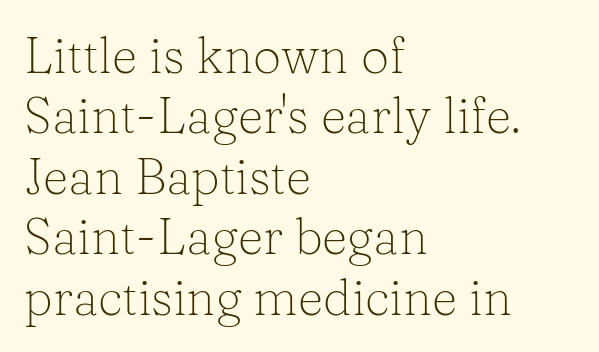
The image shows 50 px light serif type, upright; set left-aligned, line spacing 1.21x, normal letter spacing, not underlined; low stroke contrast and a medium x-height.
